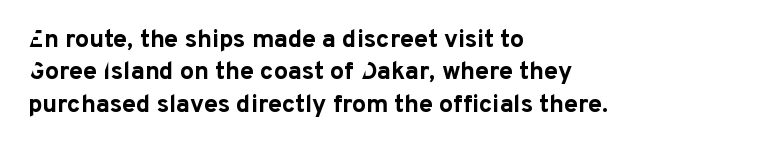
{"italic": "no", "bold": "yes", "underline": "no", "align": "left", "line_spacing": "normal", "line_spacing_ratio": 1.3, "letter_spacing": "normal", "letter_spacing_em": 0.0, "glyph_px": 25}
